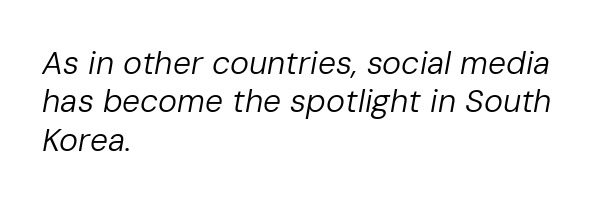
Rendered with sloped, italic letterforms. Think of a printed novel: that variable character pitch is what you see here. The type is set solid horizontally, with unmodified tracking. The passage is arranged the way most books set body copy — flush left.
